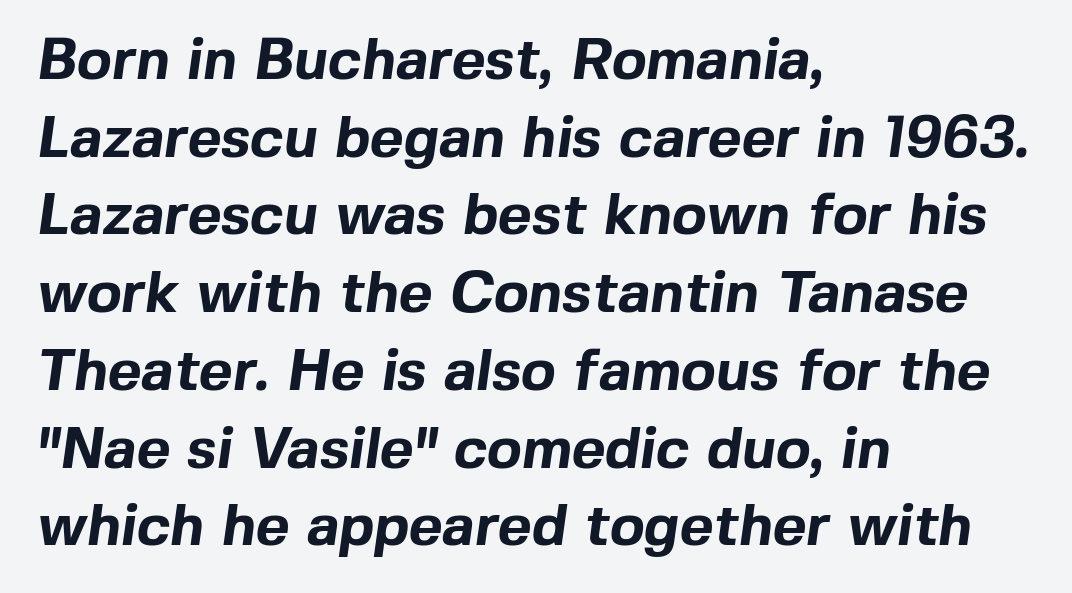
The image shows 58 px bold sans-serif type; set left-aligned, normal line spacing (1.34x), normal letter spacing, not underlined; a medium x-height.
